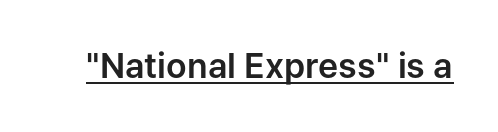
{"serif": "no", "italic": "no", "width": "normal", "stroke_contrast": "low", "x_height": "medium", "monospaced": "no", "underline": "yes", "letter_spacing": "normal", "letter_spacing_em": 0.0, "glyph_px": 34}
